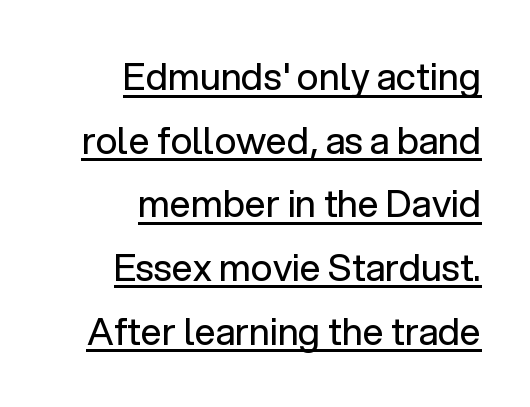
The image shows 37 px regular-weight sans-serif type, upright; set right-aligned, line spacing 1.72x, normal letter spacing, underlined; low stroke contrast and a medium x-height.
